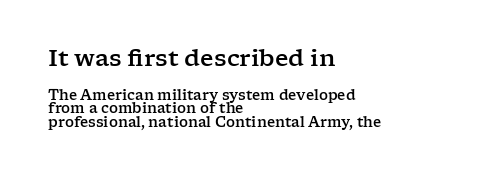
{"italic": "no", "underline": "no", "align": "left", "line_spacing": "tight", "line_spacing_ratio": 0.97, "letter_spacing": "normal", "letter_spacing_em": 0.0, "larger_block": "first", "size_ratio": 1.64, "glyph_px": 23}
